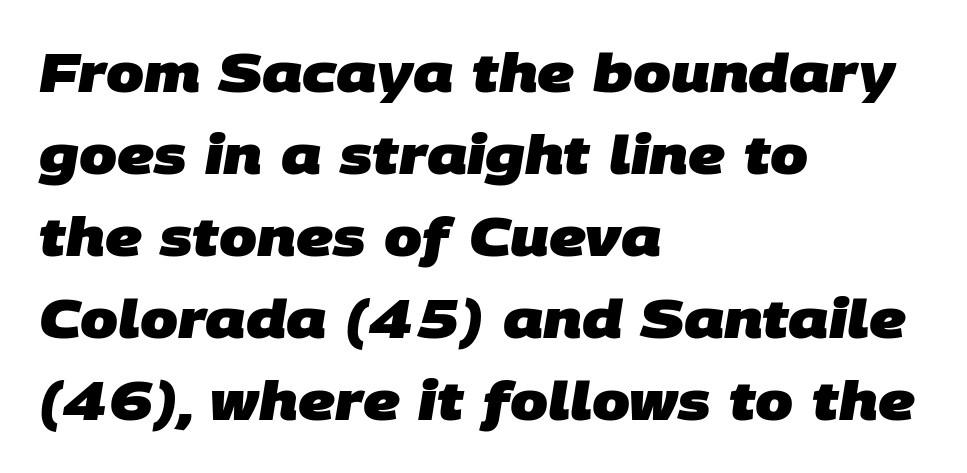
The image shows 54 px heavy sans-serif type; set left-aligned, normal line spacing (1.52x), normal letter spacing, not underlined; low stroke contrast and a large x-height.
